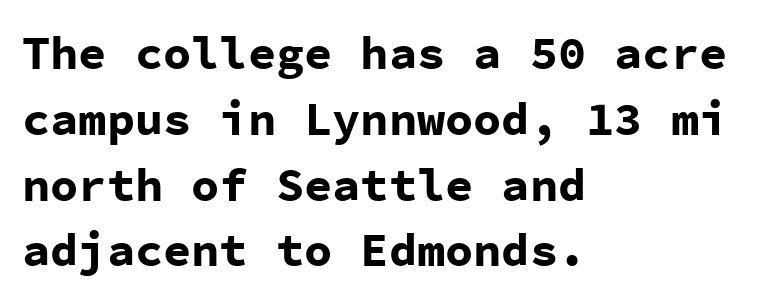
{"serif": "no", "italic": "no", "bold": "yes", "weight": "bold", "width": "normal", "stroke_contrast": "low", "x_height": "medium", "monospaced": "yes", "underline": "no", "align": "left", "line_spacing": "normal", "line_spacing_ratio": 1.4, "letter_spacing": "normal", "letter_spacing_em": 0.0, "glyph_px": 47}
